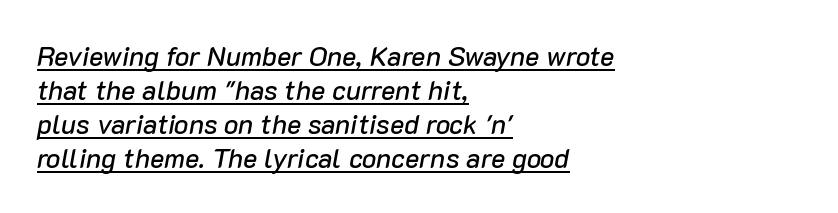
This sample uses an oblique cut, with every glyph tilted off the vertical. This sample carries an underscore along the baseline area. The compositor pushed each line to the left boundary. Nothing unusual about the tracking: characters are spaced as the font intends.
